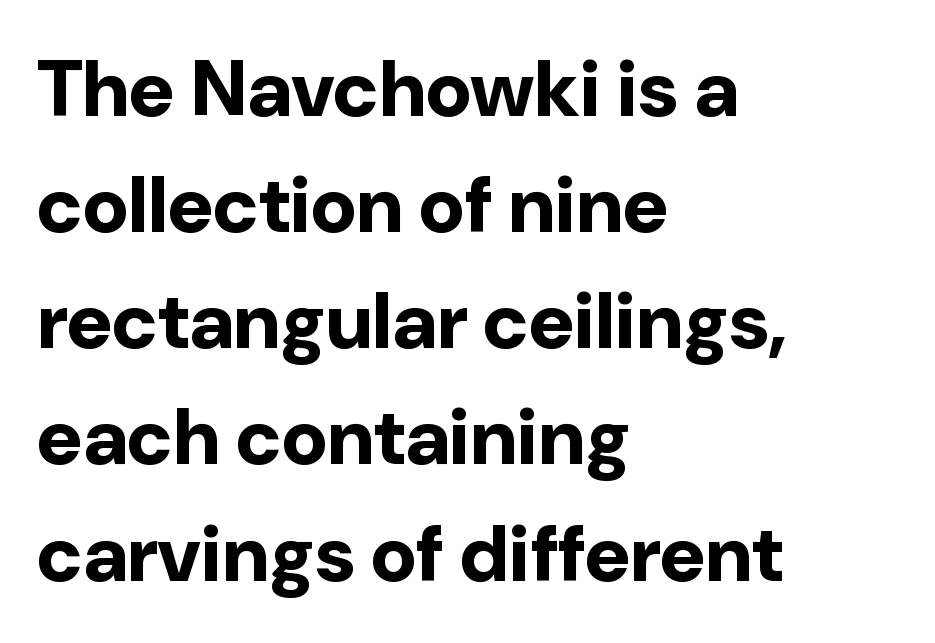
Here the designer chose a conventional face with non-uniform glyph widths. Caption: bold face, heavy strokes. Clear beneath every line of the passage. Unlike italic type, these characters show no tilt at all. The paragraph shown leans on its left margin. Check where the strokes stop: nothing finishes them off — pure sans.
